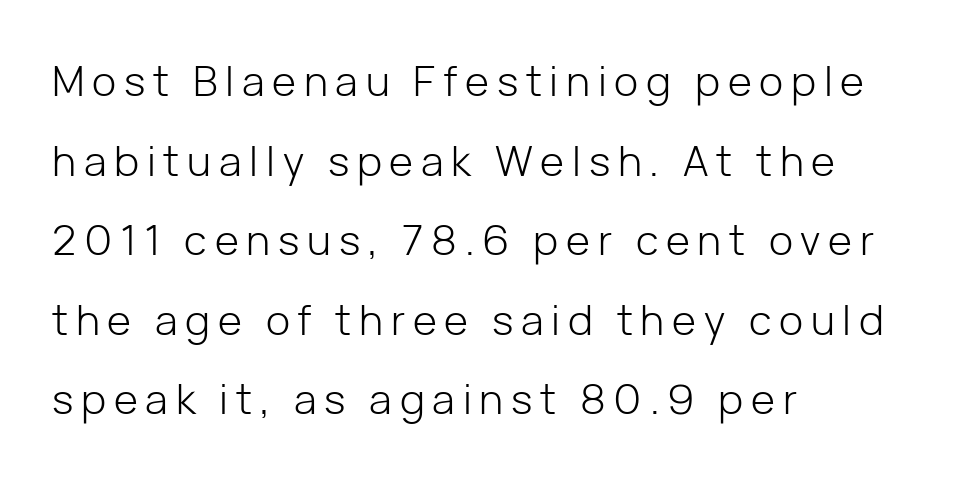
{"serif": "no", "italic": "no", "bold": "no", "weight": "light", "width": "normal", "stroke_contrast": "low", "x_height": "medium", "monospaced": "no", "underline": "no", "align": "left", "line_spacing": "loose", "line_spacing_ratio": 1.94, "glyph_px": 41}
